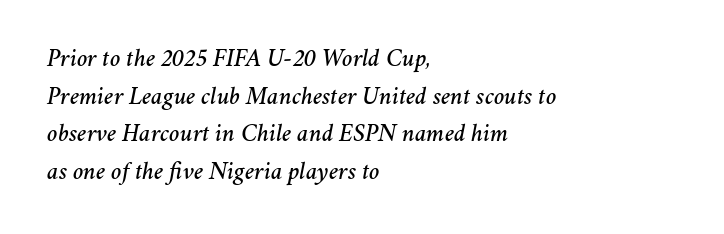
{"italic": "yes", "lean": "right", "slant_degrees": 11, "underline": "no", "align": "left", "line_spacing": "normal", "line_spacing_ratio": 1.51, "letter_spacing": "normal", "letter_spacing_em": 0.0, "glyph_px": 25}
